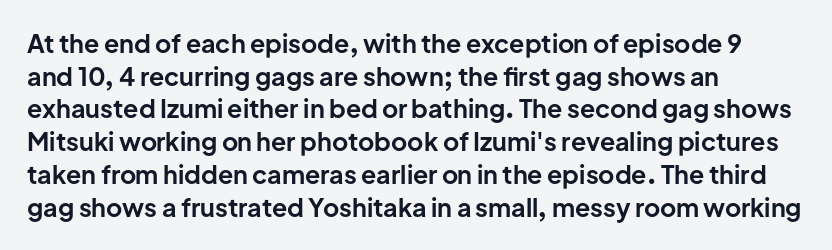
{"italic": "no", "bold": "yes", "underline": "no", "align": "left", "line_spacing": "normal", "line_spacing_ratio": 1.31, "letter_spacing": "normal", "letter_spacing_em": 0.0, "glyph_px": 25}
